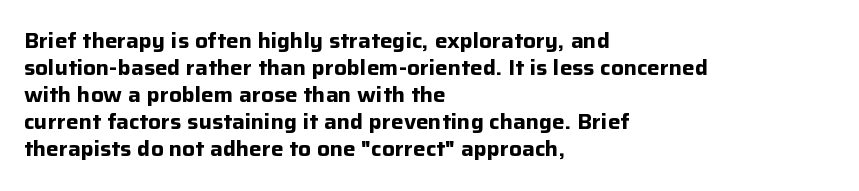
Q: Is the text bold? A: Yes.
Q: Is the text italic (slanted)? A: No, it is upright.
Q: Is the text underlined? A: No.
Q: How is the paragraph aligned? A: Left-aligned.
Q: Is the spacing between letters normal or unusually wide? A: Normal.
Q: Is the spacing between lines tight, normal or loose? A: Normal.
